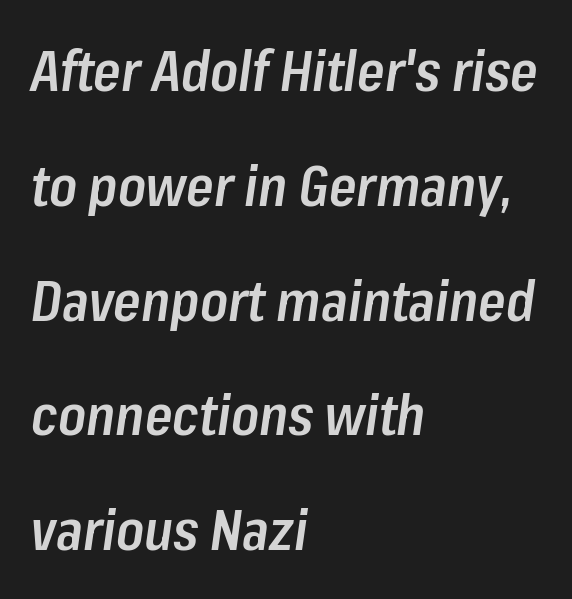
Slant detected: the letters are inclined. Is the block centered? No — it sits flush against the left margin. A great deal of white space separates one row of letters from the next. These lines are rendered in a variable-pitch font. Between one letter and the next there's only the usual sliver of space.
